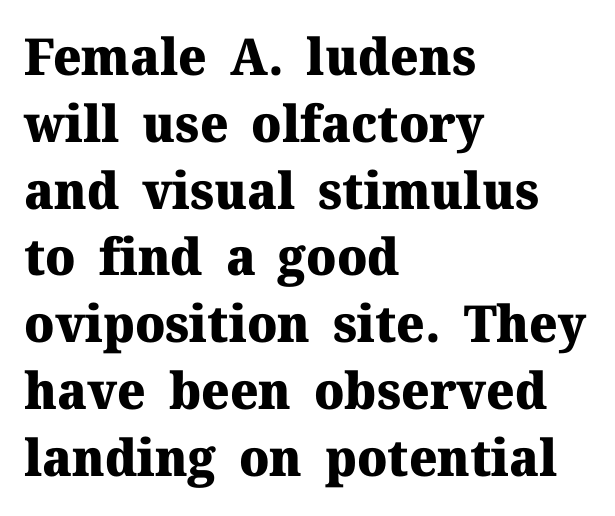
The image shows 51 px heavy serif type, upright; set left-aligned, normal line spacing (1.31x), normal letter spacing, not underlined; medium stroke contrast and a medium x-height.
